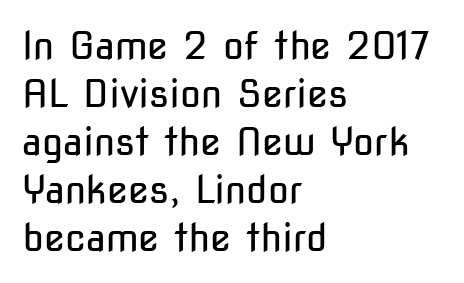
Serifs: no, the terminals of the letterforms are clean. Casual observation: everything's shoved over to the left. Observe the ordinary spacing: letters are neighbours, not strangers. Only glyphs here, with clear space below each row. Is the type heavy? It reads as light-to-regular instead.
